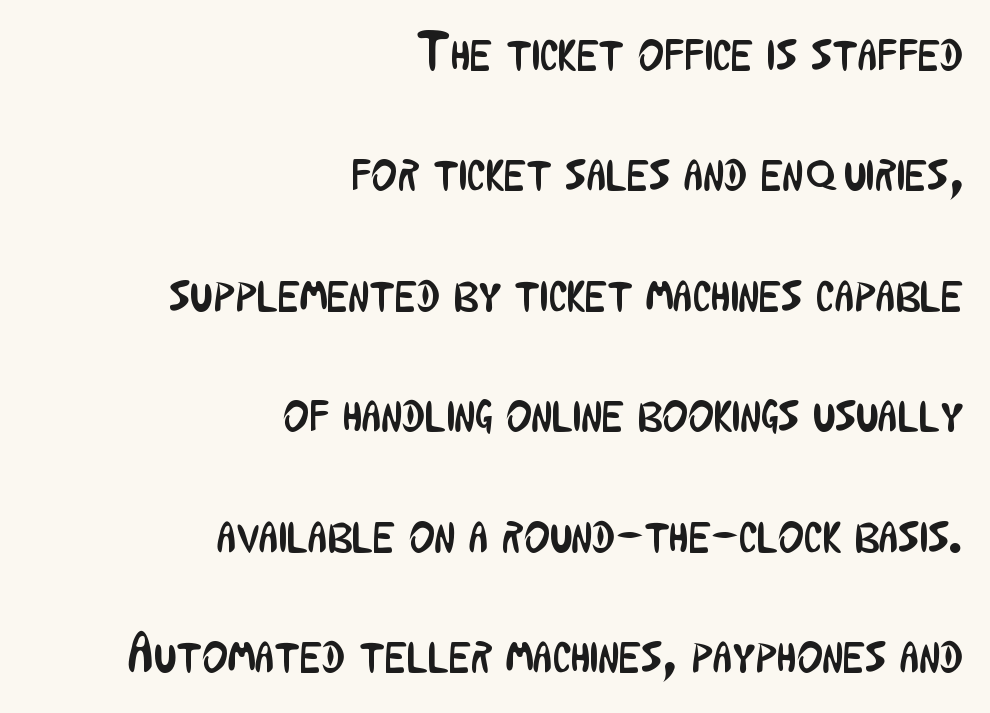
{"serif": "no", "italic": "no", "bold": "no", "weight": "regular", "width": "condensed", "stroke_contrast": "low", "x_height": "medium", "monospaced": "no", "underline": "no", "align": "right", "line_spacing": "loose", "line_spacing_ratio": 2.19, "letter_spacing": "normal", "letter_spacing_em": 0.0, "glyph_px": 55}
